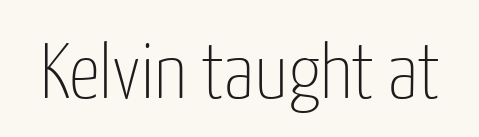
Italic? Not at all — the glyphs are vertical. The text was rendered using a sans face with plain stroke endings. Unbolded letterforms with no extra heft. Only glyphs here, with clear space below each row. Here the glyphs are tracked normally, forming tight word shapes.
